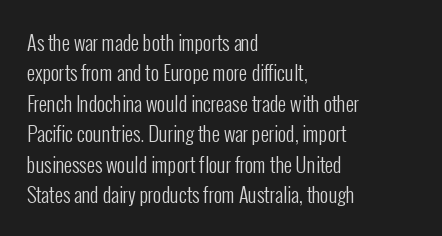
The image shows 20 px text type, upright; set left-aligned, normal line spacing (1.52x), normal letter spacing, not underlined.
